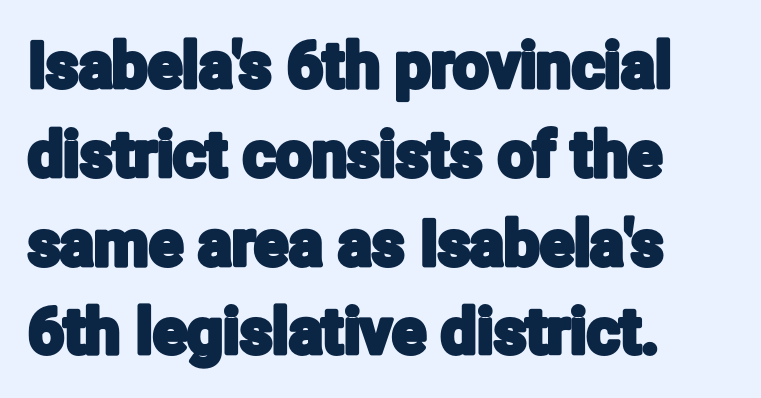
The paragraph shown leans on its left margin. Nobody touched the tracking dial on this one. The face used here is a sans, in the tradition of grotesques and geometrics. How would I describe the line gaps? Plain and ordinary. Bare-footed words on every line.
